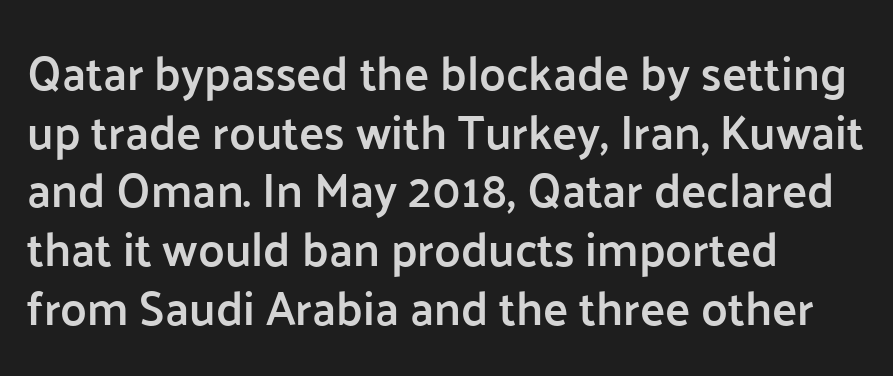
Q: Is the text bold? A: Semi-bold.
Q: Is the text italic (slanted)? A: No, it is upright.
Q: Is the typeface a serif or a sans-serif typeface? A: Sans-serif.
Q: Is the text underlined? A: No.
Q: How is the paragraph aligned? A: Left-aligned.
Q: Is the spacing between letters normal or unusually wide? A: Normal.
Q: Is the spacing between lines tight, normal or loose? A: Normal.
Q: Width (condensed, normal, or wide)? A: Normal.
Q: Stroke contrast? A: Low.
Q: x-height? A: Medium.
Q: Monospaced? A: No.
